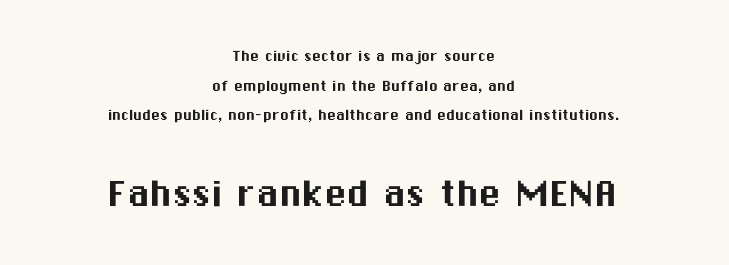
The image shows 45 px sans-serif type, upright; set centered, normal line spacing (1.64x), normal letter spacing, not underlined; the second (bottom) block is 2.5x larger; medium stroke contrast and a medium x-height.
